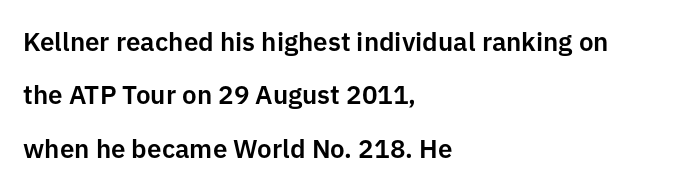
Q: Is the text italic (slanted)? A: No, it is upright.
Q: Is the text underlined? A: No.
Q: How is the paragraph aligned? A: Left-aligned.
Q: Is the spacing between letters normal or unusually wide? A: Normal.
Q: Is the spacing between lines tight, normal or loose? A: Loose.
